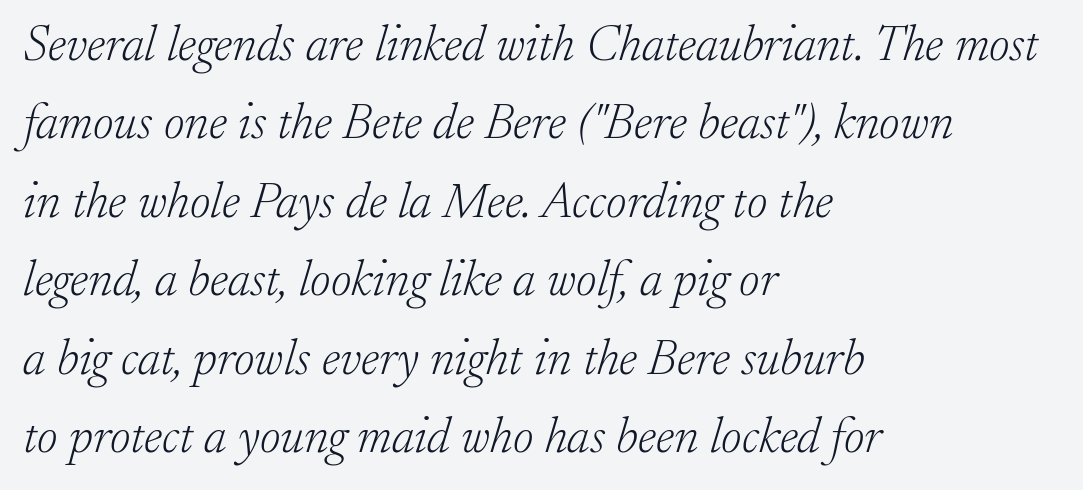
Q: Is the text bold? A: No.
Q: Is the text italic (slanted)? A: Yes, it leans right by about 17 degrees.
Q: Is the typeface a serif or a sans-serif typeface? A: Serif.
Q: Is the text underlined? A: No.
Q: How is the paragraph aligned? A: Left-aligned.
Q: Is the spacing between letters normal or unusually wide? A: Normal.
Q: Is the spacing between lines tight, normal or loose? A: Normal.
Q: Width (condensed, normal, or wide)? A: Normal.
Q: Stroke contrast? A: Low.
Q: x-height? A: Small.
Q: Monospaced? A: No.
